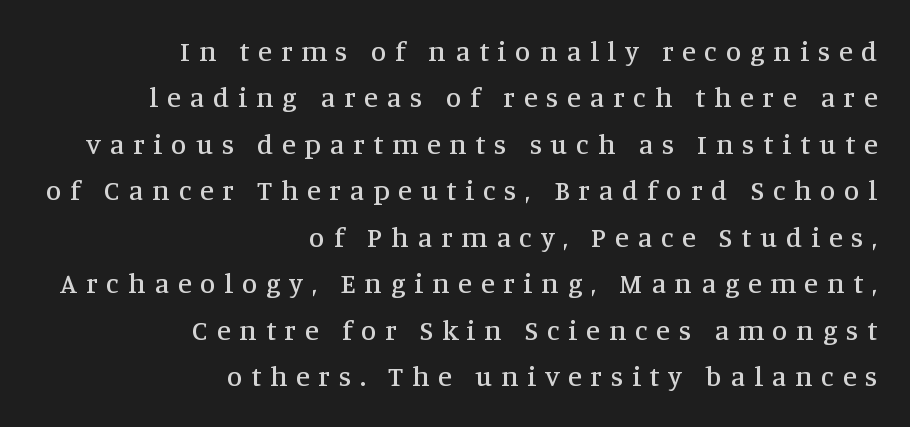
{"serif": "yes", "italic": "no", "width": "normal", "stroke_contrast": "medium", "x_height": "large", "monospaced": "no", "underline": "no", "align": "right", "line_spacing": "normal", "line_spacing_ratio": 1.66, "letter_spacing": "wide", "letter_spacing_em": 0.32, "glyph_px": 28}
